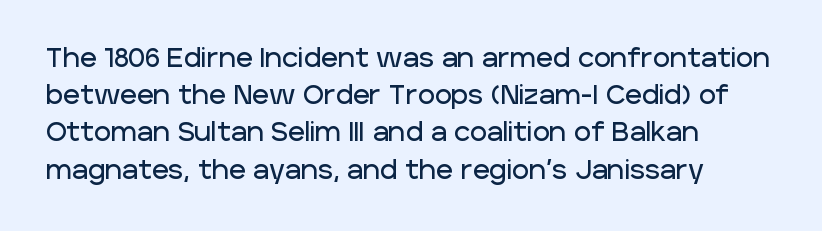
Q: Is the text italic (slanted)? A: No, it is upright.
Q: Is the text underlined? A: No.
Q: How is the paragraph aligned? A: Left-aligned.
Q: Is the spacing between letters normal or unusually wide? A: Normal.
Q: Is the spacing between lines tight, normal or loose? A: Normal.
